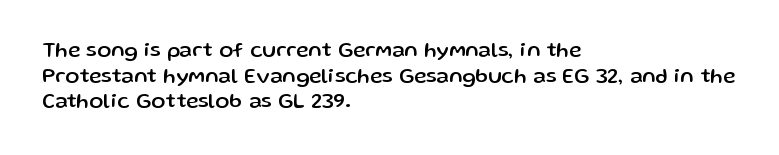
Q: Is the text italic (slanted)? A: No, it is upright.
Q: Is the text underlined? A: No.
Q: How is the paragraph aligned? A: Left-aligned.
Q: Is the spacing between letters normal or unusually wide? A: Normal.
